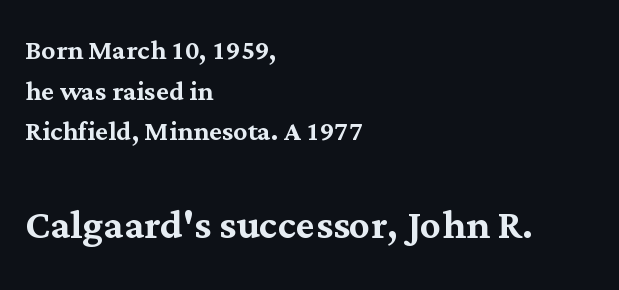
Q: Is the text italic (slanted)? A: No, it is upright.
Q: Is the typeface a serif or a sans-serif typeface? A: Serif.
Q: Is the text underlined? A: No.
Q: How is the paragraph aligned? A: Left-aligned.
Q: Is the spacing between letters normal or unusually wide? A: Normal.
Q: Which block of text is set in a larger size, the first (top) or the second (bottom)? A: The second (bottom) one.
Q: Width (condensed, normal, or wide)? A: Normal.
Q: Stroke contrast? A: Medium.
Q: x-height? A: Medium.
Q: Monospaced? A: No.
